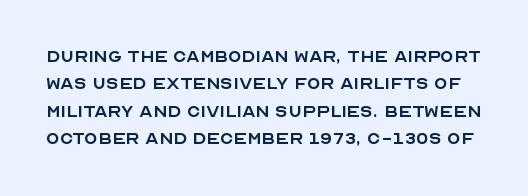
Q: Is the text bold? A: No.
Q: Is the text italic (slanted)? A: No, it is upright.
Q: Is the text underlined? A: No.
Q: Is the spacing between letters normal or unusually wide? A: Normal.
Q: Is the spacing between lines tight, normal or loose? A: Normal.
